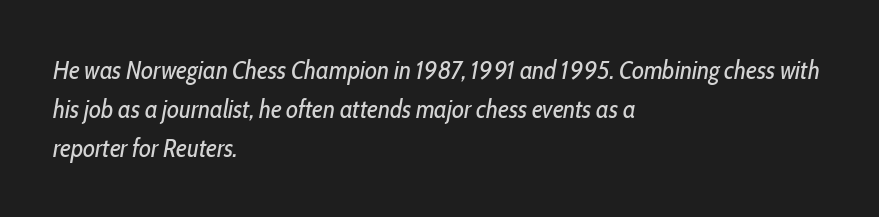
Check under the words: just untouched page. Looking at the ascenders, they clearly lean. You could call the tracking neutral — neither tight nor loose. Is the block centered? No — it sits flush against the left margin.
